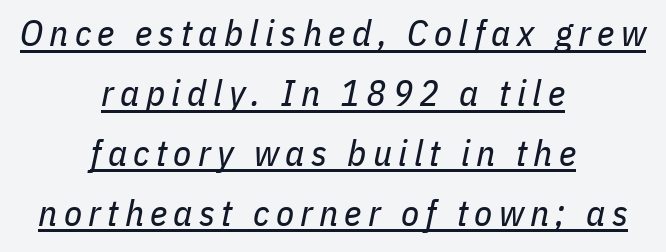
Q: Is the text bold? A: No.
Q: Is the text italic (slanted)? A: Yes, it leans right by about 11 degrees.
Q: Is the text underlined? A: Yes.
Q: How is the paragraph aligned? A: Centered.
Q: Is the spacing between lines tight, normal or loose? A: Normal.
Q: Width (condensed, normal, or wide)? A: Condensed.
Q: Stroke contrast? A: Low.
Q: x-height? A: Medium.
Q: Monospaced? A: No.
